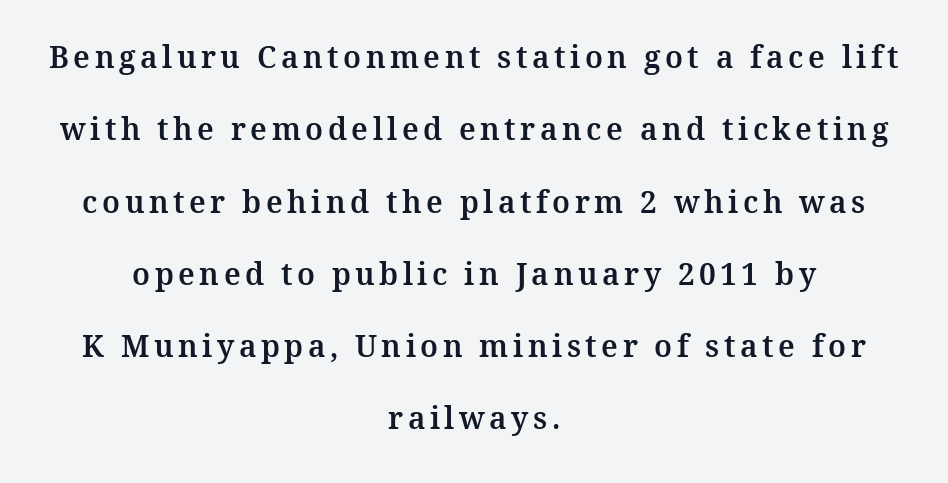
Spacing verdict: proportional, widths tailored to each character. This rendering uses center alignment, leaving both contours irregular but symmetric. Horizontal bands of white between lines are thick stripes. Any mark beneath the type? The region is blank. Posture: vertical.
